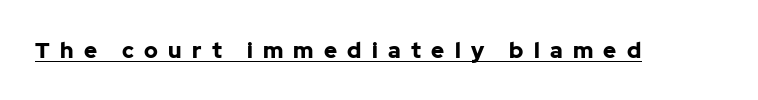
Q: Is the text bold? A: Yes.
Q: Is the text italic (slanted)? A: No, it is upright.
Q: Is the text underlined? A: Yes.
Q: Is the spacing between letters normal or unusually wide? A: Unusually wide.
